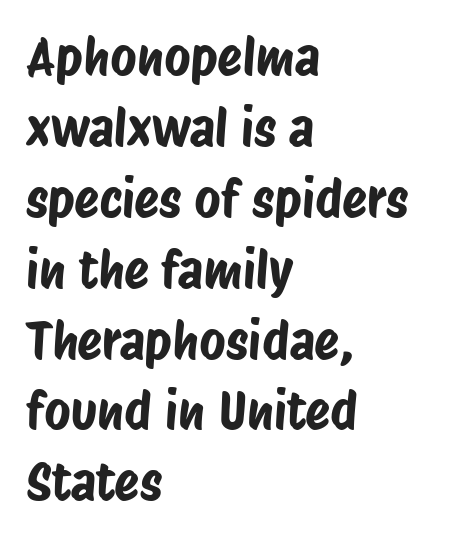
{"serif": "no", "width": "condensed", "stroke_contrast": "low", "x_height": "large", "monospaced": "no", "underline": "no", "align": "left", "line_spacing": "normal", "line_spacing_ratio": 1.39, "letter_spacing": "normal", "letter_spacing_em": 0.0, "glyph_px": 51}
